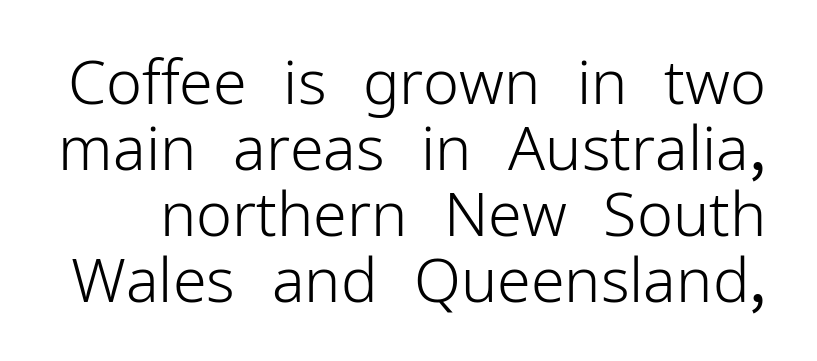
Q: Is the text bold? A: No.
Q: Is the text italic (slanted)? A: No, it is upright.
Q: Is the typeface a serif or a sans-serif typeface? A: Sans-serif.
Q: Is the text underlined? A: No.
Q: Is the spacing between letters normal or unusually wide? A: Normal.
Q: Is the spacing between lines tight, normal or loose? A: Tight.
Q: Width (condensed, normal, or wide)? A: Normal.
Q: Stroke contrast? A: Low.
Q: x-height? A: Medium.
Q: Monospaced? A: No.
